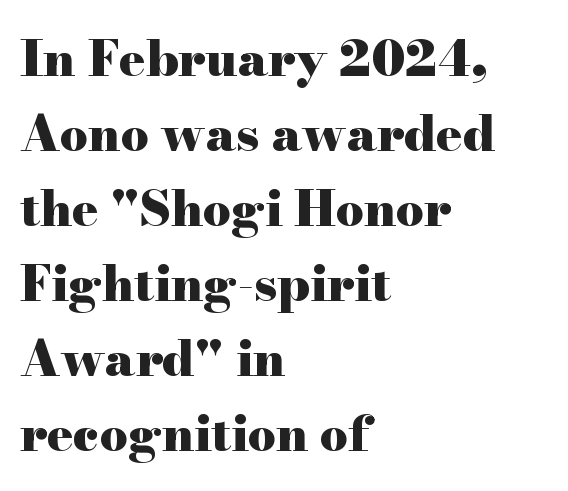
{"serif": "yes", "italic": "no", "bold": "yes", "weight": "heavy", "width": "wide", "stroke_contrast": "high", "x_height": "small", "monospaced": "no", "underline": "no", "align": "left", "line_spacing": "normal", "line_spacing_ratio": 1.53, "letter_spacing": "normal", "letter_spacing_em": 0.0, "glyph_px": 49}
